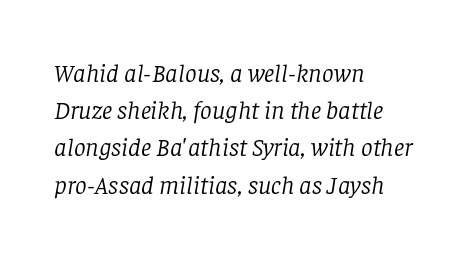
{"italic": "yes", "lean": "right", "slant_degrees": 8, "bold": "no", "underline": "no", "align": "left", "line_spacing": "normal", "line_spacing_ratio": 1.43, "letter_spacing": "normal", "letter_spacing_em": 0.0, "glyph_px": 26}
